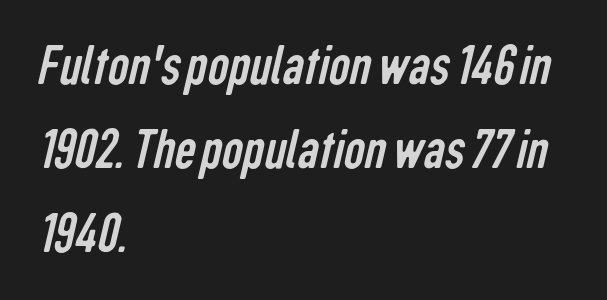
Q: Is the text bold? A: No.
Q: Is the typeface a serif or a sans-serif typeface? A: Sans-serif.
Q: Is the text underlined? A: No.
Q: How is the paragraph aligned? A: Left-aligned.
Q: Is the spacing between letters normal or unusually wide? A: Normal.
Q: Is the spacing between lines tight, normal or loose? A: Normal.
Q: Width (condensed, normal, or wide)? A: Condensed.
Q: Stroke contrast? A: Low.
Q: x-height? A: Medium.
Q: Monospaced? A: No.
